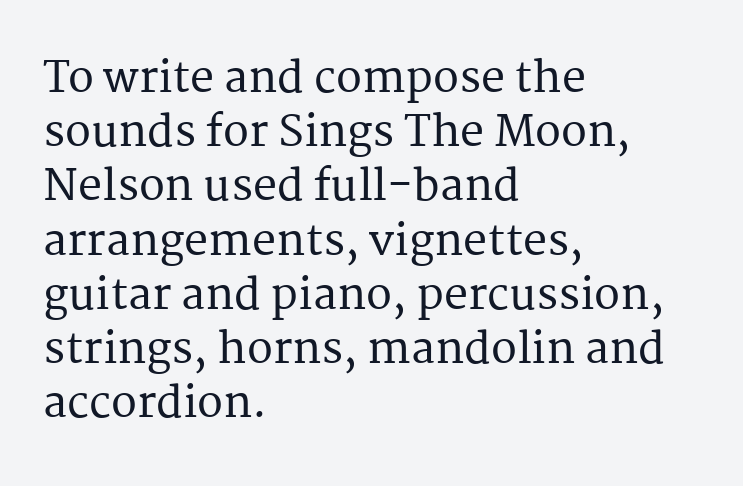
The image shows 43 px serif type, upright; set left-aligned, normal line spacing (1.26x), normal letter spacing, not underlined; medium stroke contrast and a medium x-height.
